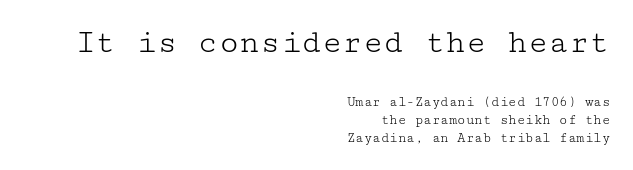
Q: Is the text bold? A: No.
Q: Is the text italic (slanted)? A: No, it is upright.
Q: Is the typeface a serif or a sans-serif typeface? A: Serif.
Q: Is the text underlined? A: No.
Q: How is the paragraph aligned? A: Right-aligned.
Q: Is the spacing between letters normal or unusually wide? A: Normal.
Q: Is the spacing between lines tight, normal or loose? A: Normal.
Q: Which block of text is set in a larger size, the first (top) or the second (bottom)? A: The first (top) one.
Q: Width (condensed, normal, or wide)? A: Wide.
Q: Stroke contrast? A: Low.
Q: x-height? A: Medium.
